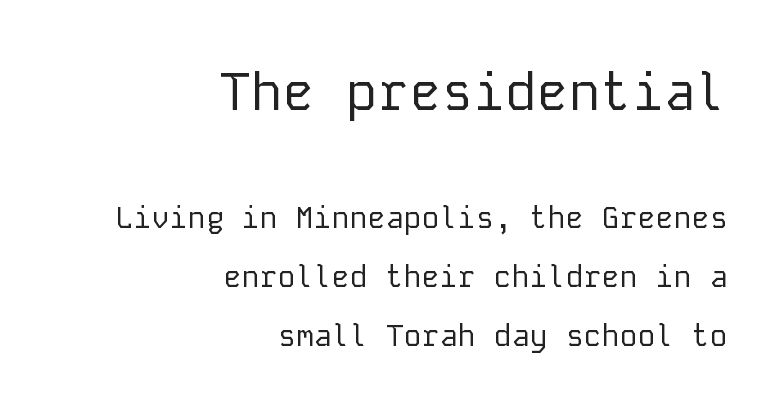
The image shows 53 px regular-weight sans-serif type, upright, monospaced; set right-aligned, loose line spacing (1.97x), normal letter spacing, not underlined; the first (top) block is 1.77x larger; low stroke contrast and a medium x-height.
